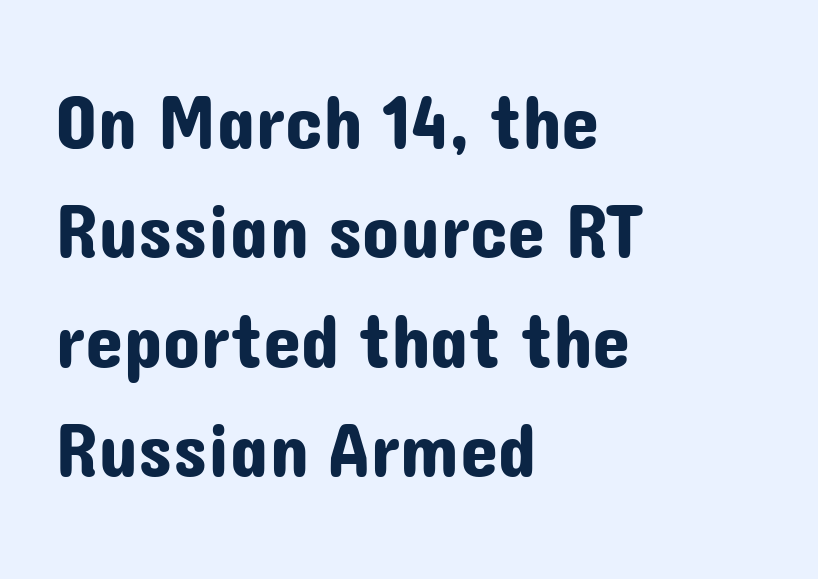
Underlining? Definitely not there. Varying glyph widths throughout — classic text-font behaviour. The leading is moderate, giving the passage an even texture. This rendering leaves character spacing at its baseline value. Is the block centered? No — it sits flush against the left margin.
